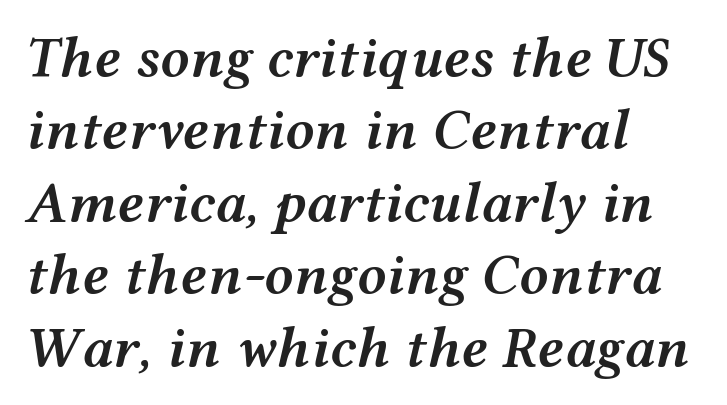
{"italic": "yes", "lean": "right", "slant_degrees": 12, "bold": "semi", "weight": "semibold", "width": "wide", "stroke_contrast": "medium", "x_height": "medium", "monospaced": "no", "underline": "no", "align": "left", "line_spacing": "normal", "line_spacing_ratio": 1.25, "letter_spacing": "normal", "letter_spacing_em": 0.0, "glyph_px": 58}
